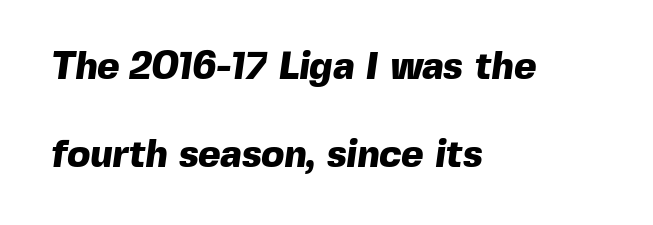
{"serif": "no", "bold": "yes", "weight": "heavy", "width": "normal", "x_height": "medium", "monospaced": "no", "underline": "no", "align": "left", "line_spacing": "loose", "line_spacing_ratio": 2.31, "letter_spacing": "normal", "letter_spacing_em": 0.0, "glyph_px": 38}
